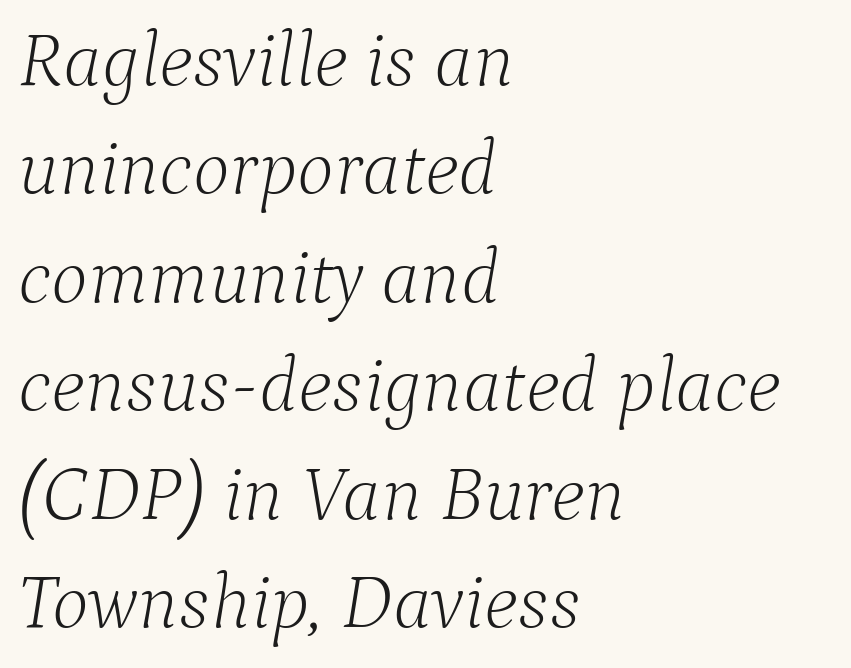
{"serif": "yes", "italic": "yes", "lean": "right", "slant_degrees": 9, "bold": "no", "weight": "light", "width": "normal", "stroke_contrast": "low", "x_height": "medium", "monospaced": "no", "underline": "no", "align": "left", "line_spacing": "normal", "line_spacing_ratio": 1.39, "letter_spacing": "normal", "letter_spacing_em": 0.0, "glyph_px": 78}
